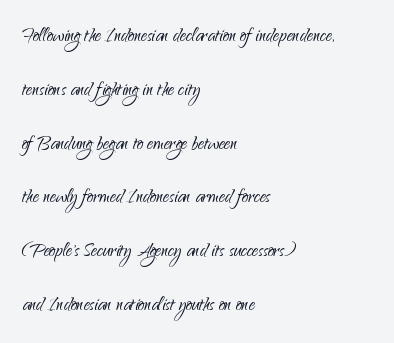
Q: Is the text bold? A: No.
Q: Is the text italic (slanted)? A: Yes.
Q: Is the text underlined? A: No.
Q: How is the paragraph aligned? A: Left-aligned.
Q: Is the spacing between letters normal or unusually wide? A: Normal.
Q: Is the spacing between lines tight, normal or loose? A: Loose.
